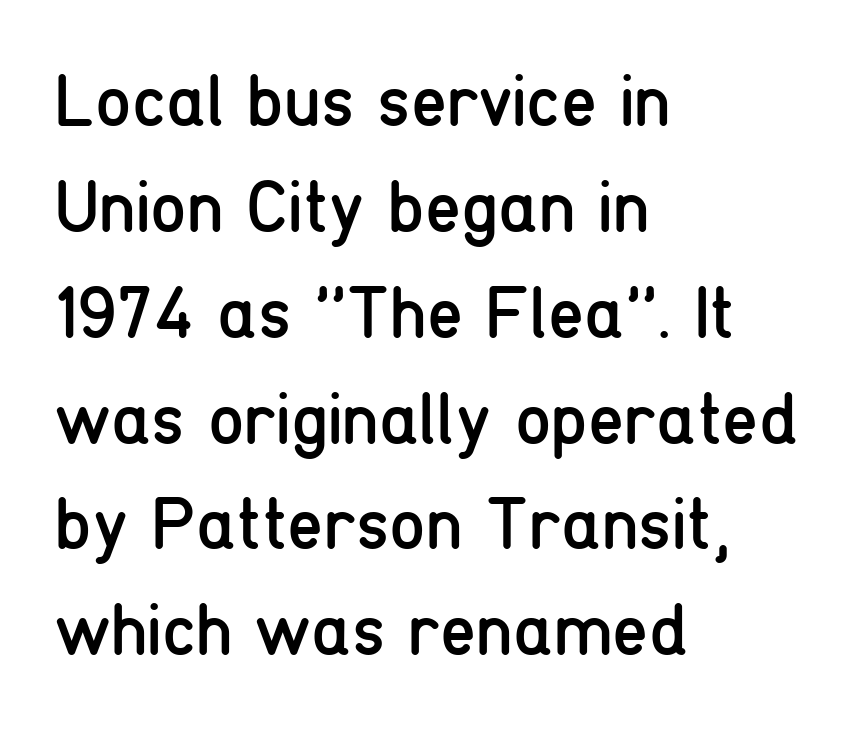
Honestly, the letter spacing is just normal — you wouldn't notice it. Spacing verdict: proportional, widths tailored to each character. The letters stand upright; this is a roman face. This rendering features lettering with no underline. This rendering uses left alignment, leaving the right contour irregular.
